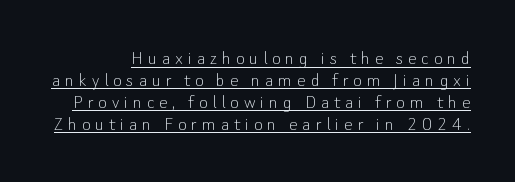
Q: Is the text bold? A: No.
Q: Is the text italic (slanted)? A: No, it is upright.
Q: Is the text underlined? A: Yes.
Q: Is the spacing between letters normal or unusually wide? A: Unusually wide.
Q: Is the spacing between lines tight, normal or loose? A: Tight.
